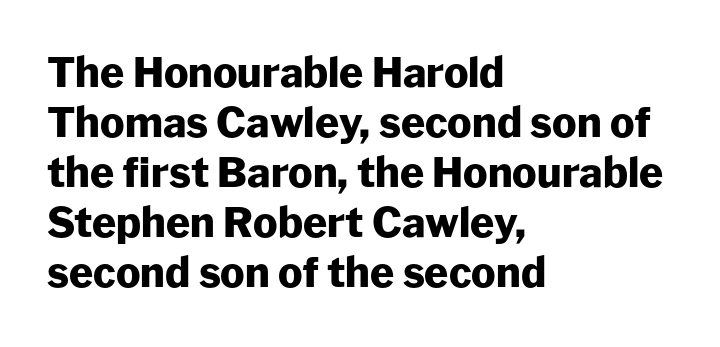
{"serif": "no", "italic": "no", "bold": "yes", "weight": "heavy", "width": "normal", "stroke_contrast": "low", "x_height": "medium", "monospaced": "no", "underline": "no", "align": "left", "line_spacing_ratio": 1.22, "letter_spacing": "normal", "letter_spacing_em": 0.0, "glyph_px": 41}
